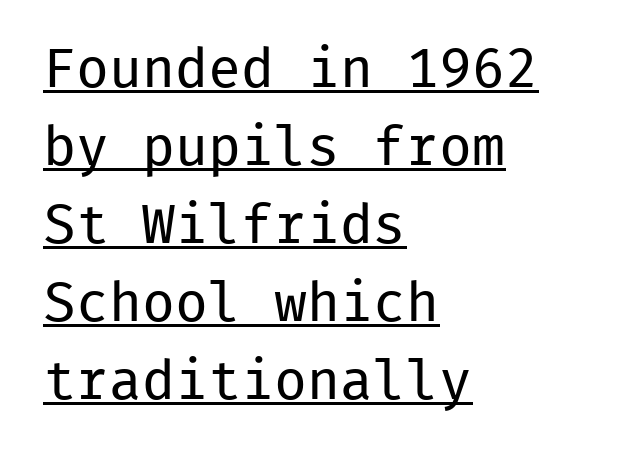
The image shows 55 px regular-weight sans-serif type, upright, monospaced; set left-aligned, normal line spacing (1.42x), normal letter spacing, underlined; low stroke contrast and a medium x-height.
